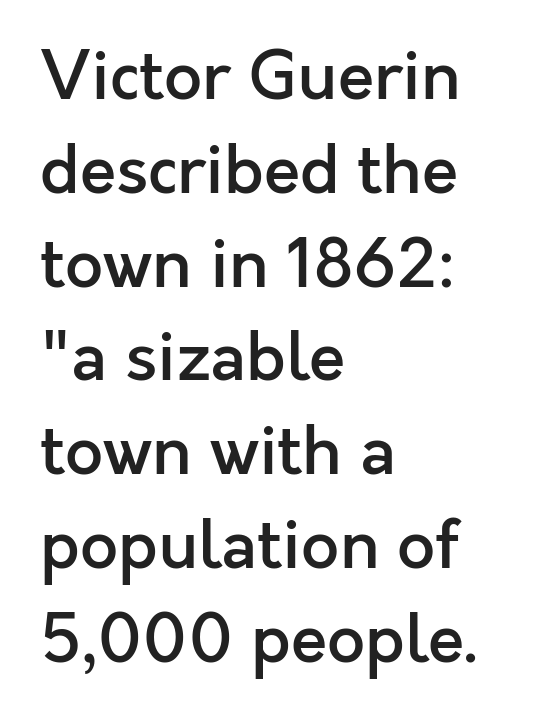
Q: Is the text bold? A: Semi-bold.
Q: Is the text italic (slanted)? A: No, it is upright.
Q: Is the typeface a serif or a sans-serif typeface? A: Sans-serif.
Q: Is the text underlined? A: No.
Q: How is the paragraph aligned? A: Left-aligned.
Q: Is the spacing between letters normal or unusually wide? A: Normal.
Q: Is the spacing between lines tight, normal or loose? A: Normal.
Q: Width (condensed, normal, or wide)? A: Normal.
Q: x-height? A: Medium.
Q: Monospaced? A: No.
